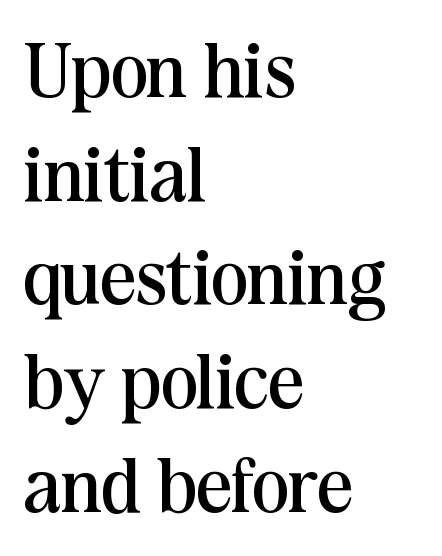
Line spacing here is normal. The text was rendered using a seriffed face with decorative stroke endings. Upright lettering throughout. Tracking here is standard; glyphs follow each other at the usual distance. Each stroke keeps to a modest, everyday thickness or less.
